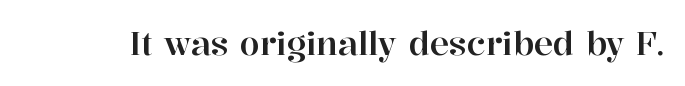
Examine the stroke ends and you'll spot serifs. Character widths vary here, with narrow letters taking less room than wide ones. The letters sit at their default tracking, neither squeezed nor spread. Posture: vertical. Letters rest on an invisible, unmarked baseline.
